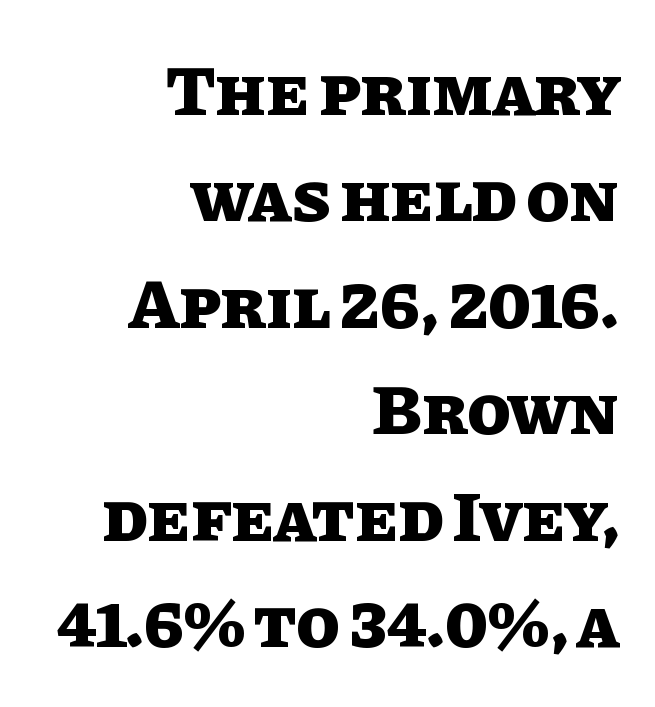
The image shows 71 px heavy type, upright; set right-aligned, normal line spacing (1.5x), normal letter spacing, not underlined; low stroke contrast and a large x-height.
